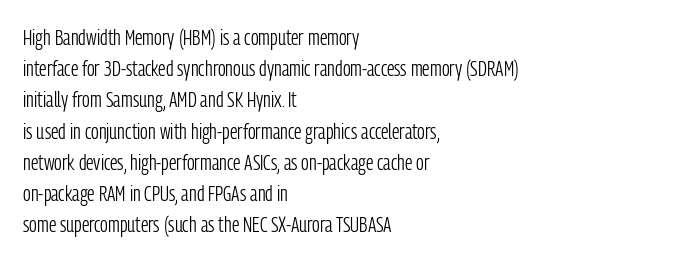
The image shows 22 px text type, upright; set left-aligned, normal line spacing (1.42x), normal letter spacing, not underlined.
